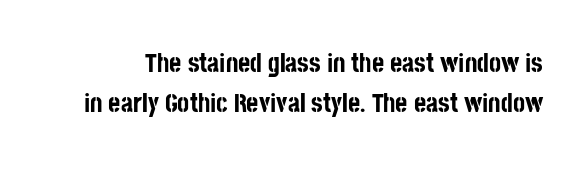
Does the leading feel generous? No, just average. Characters remain perfectly vertical along every line. Compared with an ordinary text face, these strokes are far heavier — a full bold. Look at the tracking — it's just the regular setting, nothing added.
